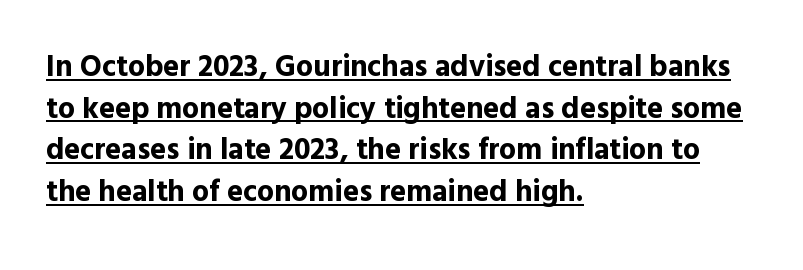
Letter spacing: default. A typesetter would call this proportional, since set widths differ per character. The glyphs in this specimen are sans serif. Underlined type. As a designer I'd log this as weight 700, bold. Upright lettering throughout.
